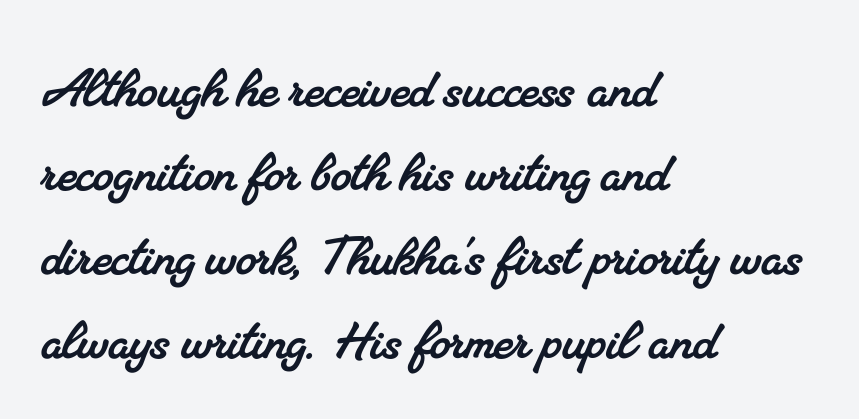
This block has exactly the height ordinary leading produces. Bare-footed words on every line. The paragraph has a hard left edge and a soft right edge. Is this a fixed-width face? No — the glyphs have proportional, varying widths. Nobody touched the tracking dial on this one.
